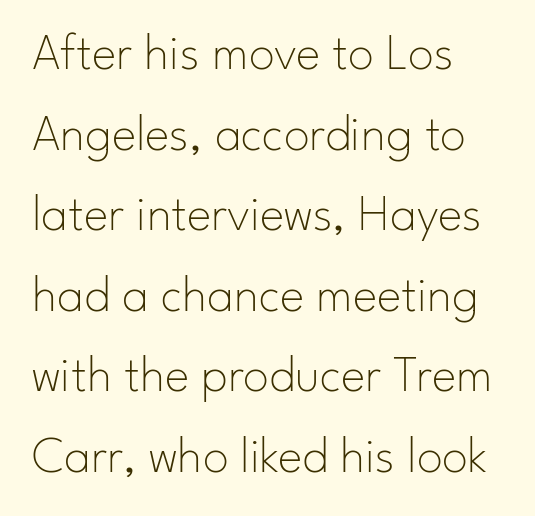
The image shows 52 px thin sans-serif type, upright; set left-aligned, normal line spacing (1.55x), normal letter spacing, not underlined; low stroke contrast and a small x-height.
